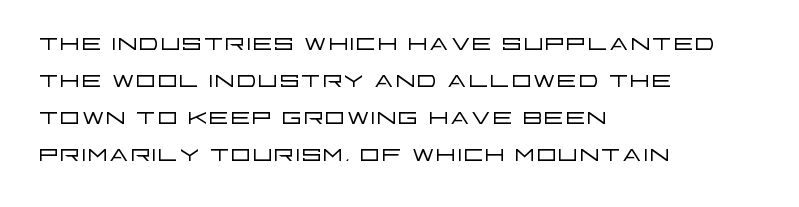
Q: Is the text bold? A: No.
Q: Is the text italic (slanted)? A: No, it is upright.
Q: Is the typeface a serif or a sans-serif typeface? A: Sans-serif.
Q: Is the text underlined? A: No.
Q: How is the paragraph aligned? A: Left-aligned.
Q: Is the spacing between letters normal or unusually wide? A: Normal.
Q: Width (condensed, normal, or wide)? A: Wide.
Q: Stroke contrast? A: Low.
Q: x-height? A: Large.
Q: Monospaced? A: No.
